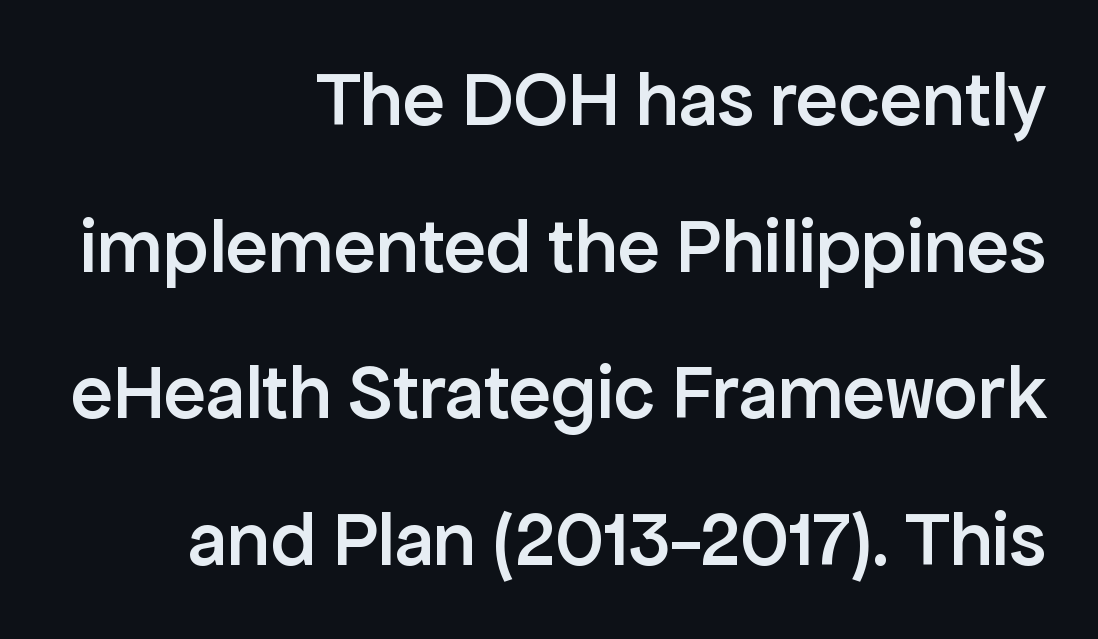
Letterform terminals end flat and unadorned throughout the passage. Glyph-to-glyph distance matches everyday printed text. Line ends are locked; line starts wander. This sample has the flowing, uneven cadence of proportional lettering. Descenders hang freely into open space. Do the letters lean? They stand straight.
